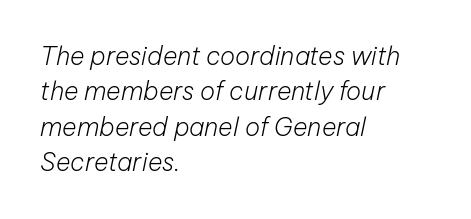
Q: Is the text bold? A: No.
Q: Is the text italic (slanted)? A: Yes, it leans right by about 12 degrees.
Q: Is the text underlined? A: No.
Q: How is the paragraph aligned? A: Left-aligned.
Q: Is the spacing between letters normal or unusually wide? A: Normal.
Q: Is the spacing between lines tight, normal or loose? A: Normal.
